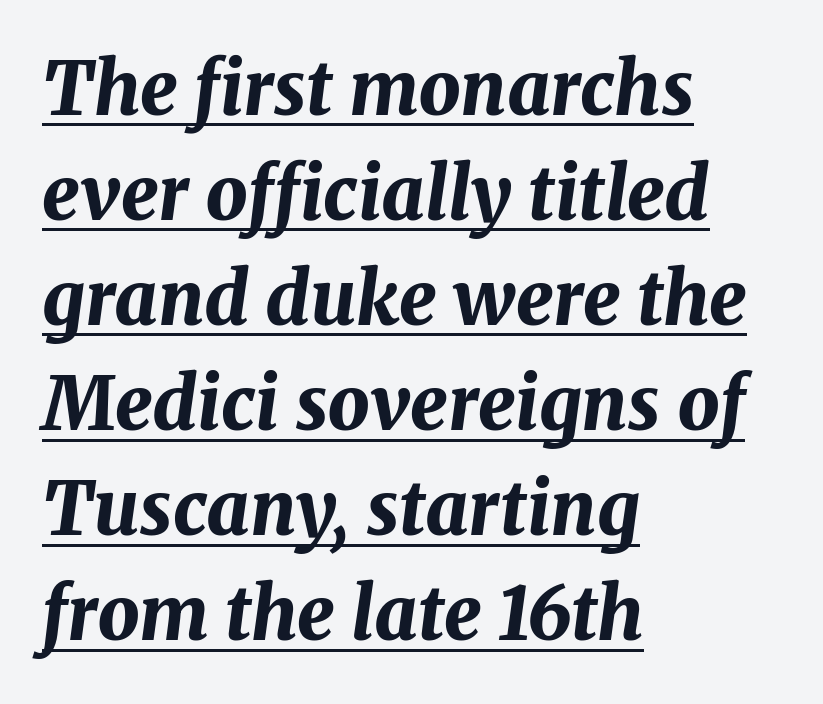
Q: Is the text bold? A: Yes.
Q: Is the text italic (slanted)? A: Yes, it leans right by about 8 degrees.
Q: Is the text underlined? A: Yes.
Q: How is the paragraph aligned? A: Left-aligned.
Q: Is the spacing between letters normal or unusually wide? A: Normal.
Q: Is the spacing between lines tight, normal or loose? A: Normal.
Q: Width (condensed, normal, or wide)? A: Normal.
Q: Stroke contrast? A: Medium.
Q: x-height? A: Medium.
Q: Monospaced? A: No.
